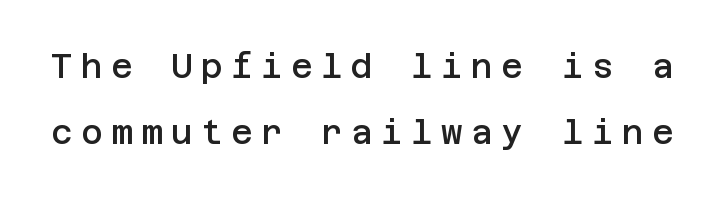
Are there feet on the stems? There aren't — it's a sans. Loose tracking; the words dissolve into strings of separated letters. Only glyphs here, with clear space below each row. This block would shrink considerably if given ordinary leading; it's expanded now.
